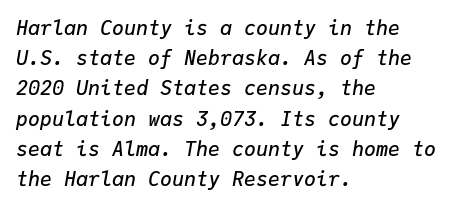
Tall strokes in this sample are angled rather than plumb. Each glyph is drawn with semibold strokes, heavier than normal yet not fully bold. Quick note: underline off. Short note: letters normally spaced. Leftover space on each line is placed entirely after the last word.
